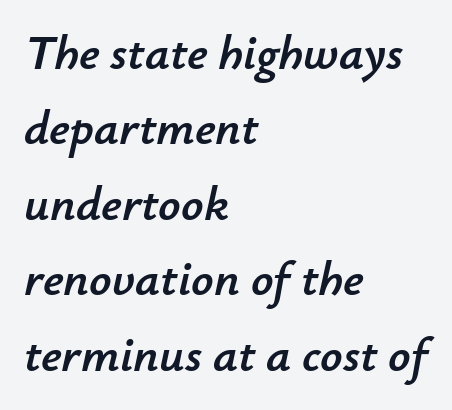
Italic: yes, the glyphs are oblique. Which margin do the lines hug? The left one — the right edge is uneven. The passage shown is typed in a proportional face where columns would drift. The horizontal fit of the characters is conventional and even. Lines of text with bare space underneath. Baseline-to-baseline distance is the conventional proportion of letter height.
